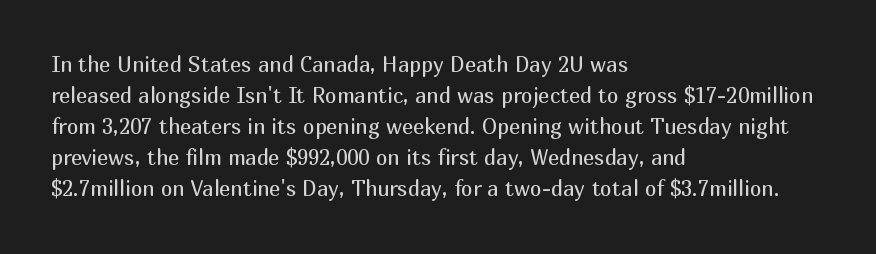
Q: Is the text bold? A: No.
Q: Is the text italic (slanted)? A: No, it is upright.
Q: Is the text underlined? A: No.
Q: How is the paragraph aligned? A: Left-aligned.
Q: Is the spacing between letters normal or unusually wide? A: Normal.
Q: Is the spacing between lines tight, normal or loose? A: Normal.
